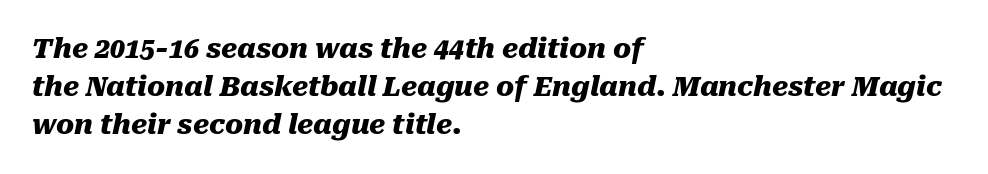
{"italic": "yes", "lean": "right", "slant_degrees": 10, "bold": "yes", "underline": "no", "align": "left", "line_spacing": "normal", "line_spacing_ratio": 1.41, "letter_spacing": "normal", "letter_spacing_em": 0.0, "glyph_px": 27}
